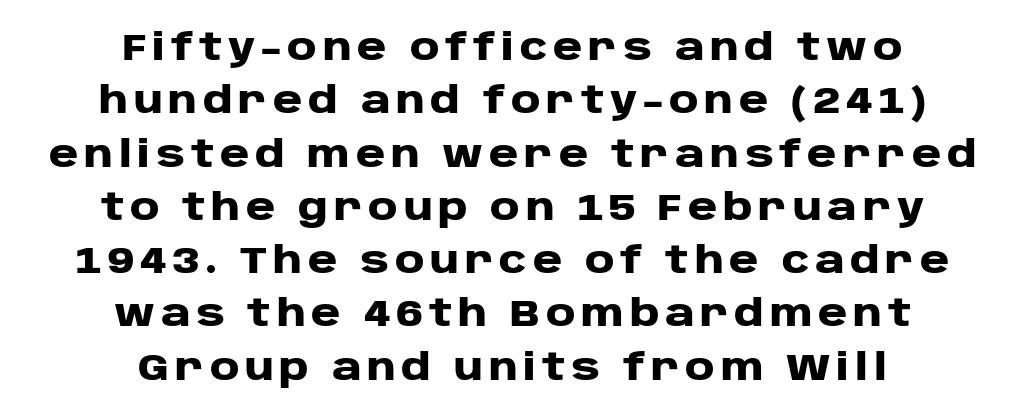
Summary of vertical rhythm: regular, with standard interline spacing. Tall strokes in this sample are plumb rather than angled. Anything drawn beneath the words? Only blank space. Every row of glyphs is offset so its center matches the block's center. The rendering uses natural spacing where letterforms have individual widths.
